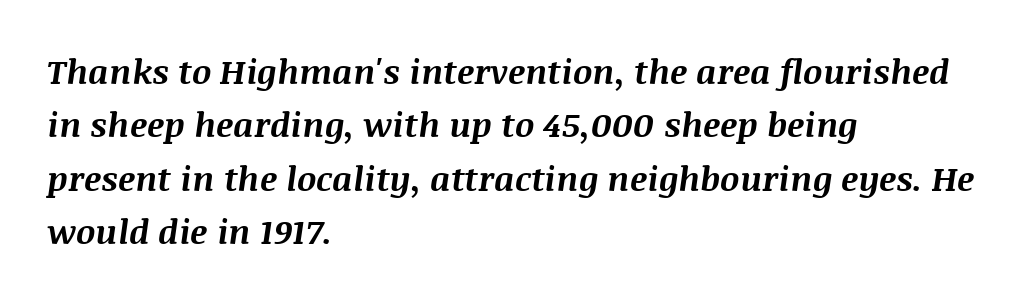
Descenders hang freely into open space. Students, this is bold: see how much ink each stroke carries. Posture: slanted. Line beginnings align vertically; line endings do not.
